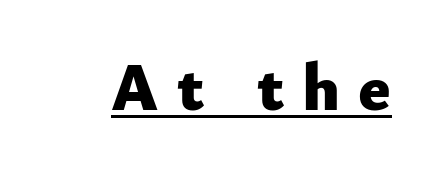
Q: Is the text bold? A: Yes.
Q: Is the text italic (slanted)? A: No, it is upright.
Q: Is the typeface a serif or a sans-serif typeface? A: Sans-serif.
Q: Is the text underlined? A: Yes.
Q: Is the spacing between letters normal or unusually wide? A: Unusually wide.
Q: Width (condensed, normal, or wide)? A: Normal.
Q: Stroke contrast? A: Low.
Q: x-height? A: Small.
Q: Monospaced? A: No.
